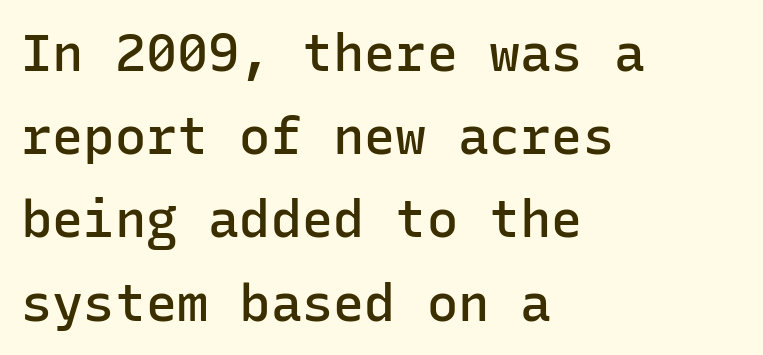
{"serif": "no", "italic": "no", "bold": "semi", "weight": "semibold", "width": "normal", "stroke_contrast": "low", "x_height": "medium", "monospaced": "yes", "underline": "no", "align": "left", "line_spacing": "normal", "line_spacing_ratio": 1.6, "letter_spacing": "normal", "letter_spacing_em": 0.0, "glyph_px": 52}
